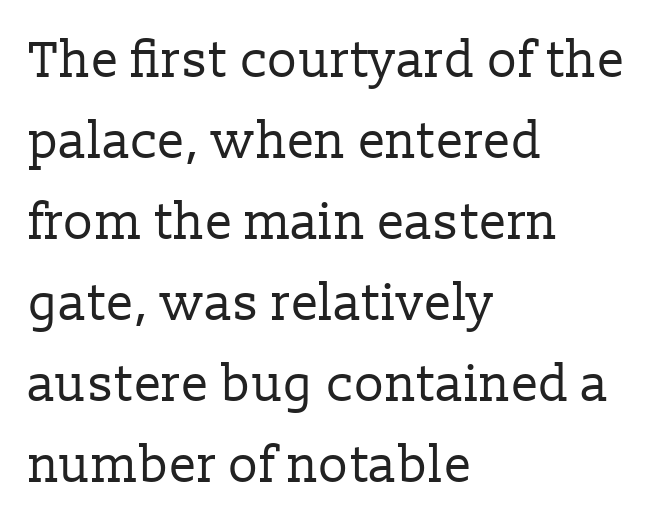
Q: Is the text bold? A: No.
Q: Is the text italic (slanted)? A: No, it is upright.
Q: Is the typeface a serif or a sans-serif typeface? A: Serif.
Q: Is the text underlined? A: No.
Q: How is the paragraph aligned? A: Left-aligned.
Q: Is the spacing between letters normal or unusually wide? A: Normal.
Q: Is the spacing between lines tight, normal or loose? A: Normal.
Q: Width (condensed, normal, or wide)? A: Normal.
Q: Stroke contrast? A: Low.
Q: x-height? A: Medium.
Q: Monospaced? A: No.
